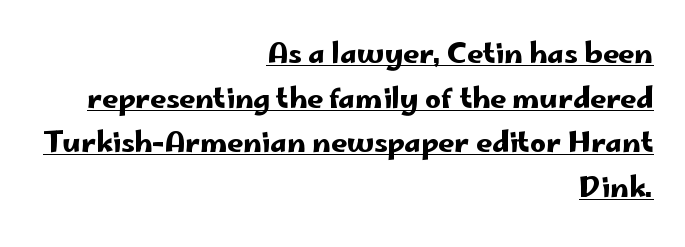
Ascenders rise straight up at ninety degrees. The typeface chosen for these lines omits serifs. A typographer would call this underscored text. The face used here is proportionally spaced, like ordinary book or web type. Here the glyphs are tracked normally, forming tight word shapes. The typesetter chose a ragged-left arrangement here.
